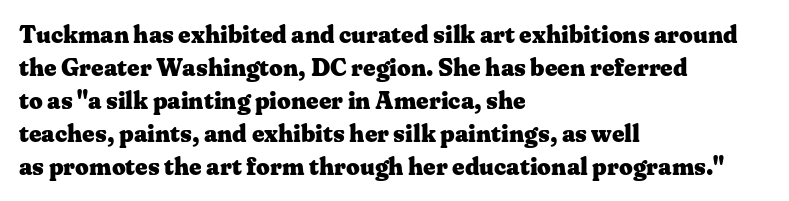
The image shows 24 px bold type, upright; set left-aligned, normal line spacing (1.37x), normal letter spacing, not underlined.
